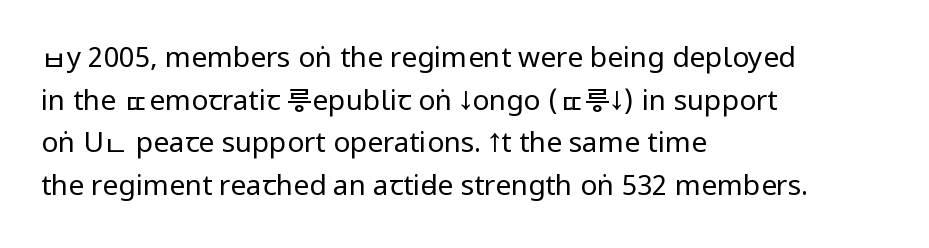
Q: Is the text bold? A: No.
Q: Is the text italic (slanted)? A: No, it is upright.
Q: Is the typeface a serif or a sans-serif typeface? A: Sans-serif.
Q: Is the text underlined? A: No.
Q: How is the paragraph aligned? A: Left-aligned.
Q: Is the spacing between letters normal or unusually wide? A: Normal.
Q: Is the spacing between lines tight, normal or loose? A: Normal.
Q: Width (condensed, normal, or wide)? A: Condensed.
Q: Stroke contrast? A: Low.
Q: x-height? A: Large.
Q: Monospaced? A: No.
